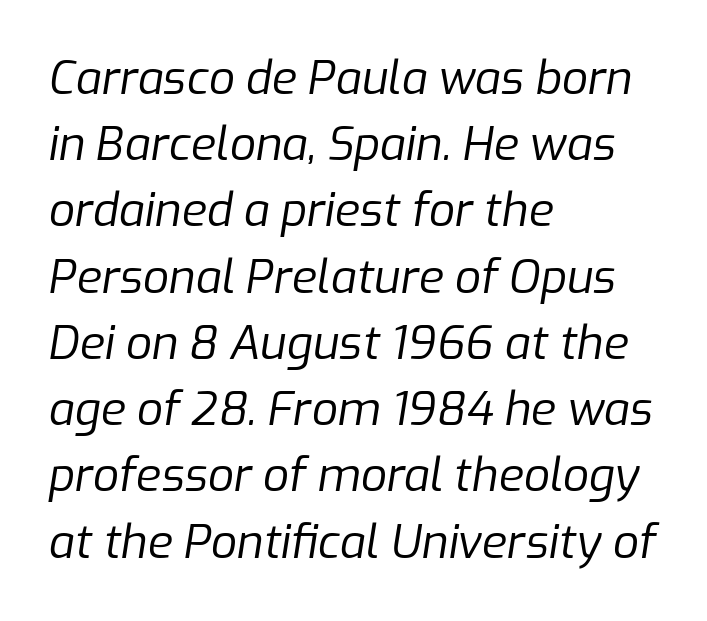
The strip under each line holds only bare page. The typesetter chose a ragged-right arrangement here. Each word holds together tightly as a unit, with standard inter-letter gaps. Rows of type keep a routine distance in the vertical direction.
